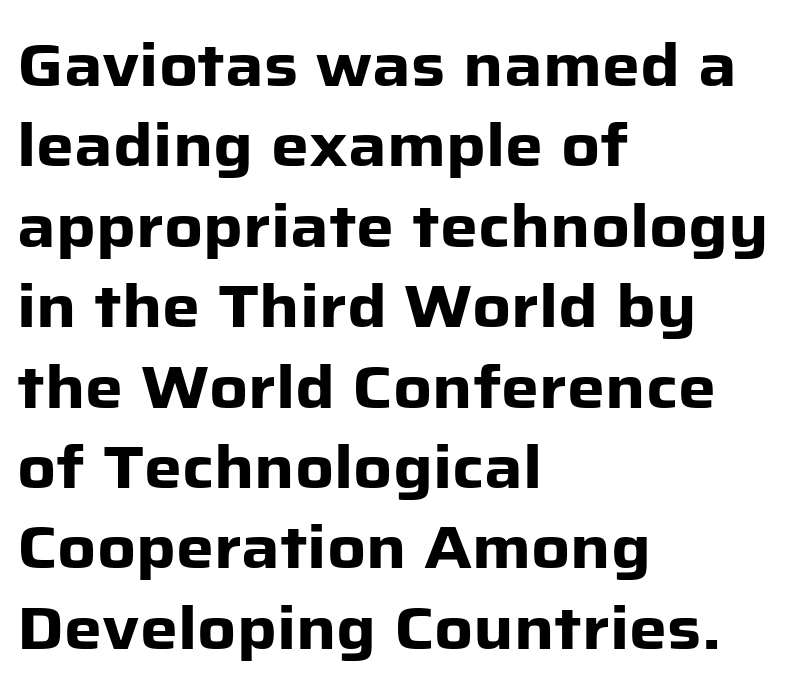
{"serif": "no", "italic": "no", "bold": "yes", "weight": "heavy", "width": "normal", "stroke_contrast": "low", "x_height": "medium", "monospaced": "no", "underline": "no", "align": "left", "line_spacing": "normal", "line_spacing_ratio": 1.34, "letter_spacing": "normal", "letter_spacing_em": 0.0, "glyph_px": 60}
